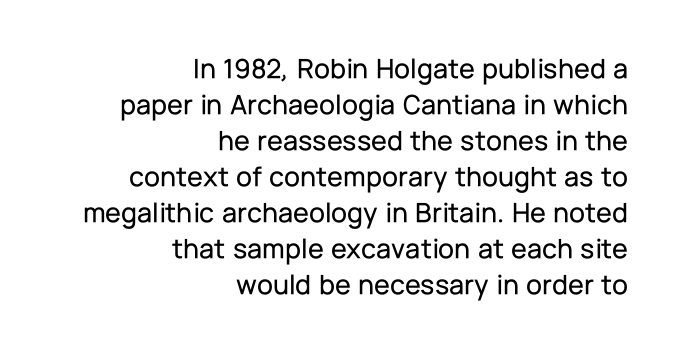
Q: Is the text italic (slanted)? A: No, it is upright.
Q: Is the typeface a serif or a sans-serif typeface? A: Sans-serif.
Q: Is the text underlined? A: No.
Q: How is the paragraph aligned? A: Right-aligned.
Q: Is the spacing between letters normal or unusually wide? A: Normal.
Q: Width (condensed, normal, or wide)? A: Normal.
Q: Stroke contrast? A: Low.
Q: x-height? A: Medium.
Q: Monospaced? A: No.
